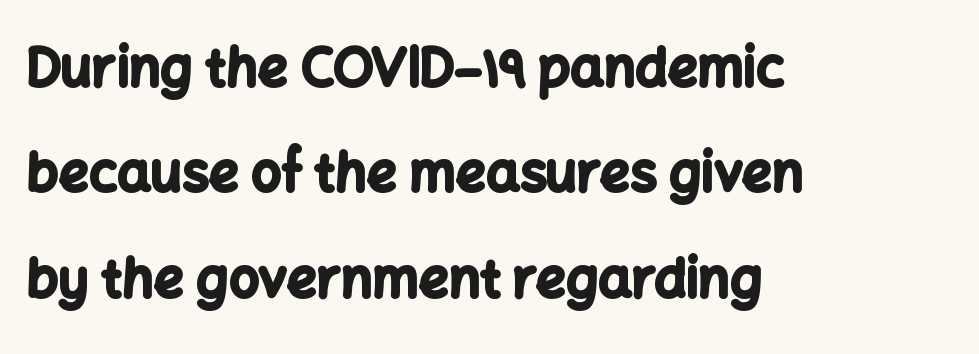
{"serif": "no", "italic": "no", "bold": "yes", "weight": "bold", "width": "normal", "stroke_contrast": "low", "x_height": "medium", "monospaced": "no", "underline": "no", "align": "left", "line_spacing": "loose", "line_spacing_ratio": 1.99, "letter_spacing": "normal", "letter_spacing_em": 0.0, "glyph_px": 53}
